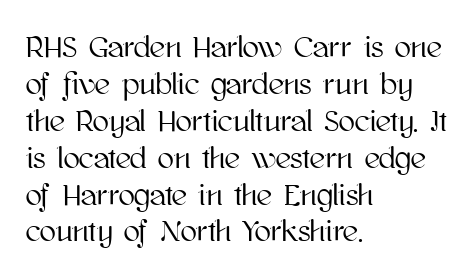
{"italic": "no", "width": "normal", "stroke_contrast": "high", "x_height": "medium", "monospaced": "no", "underline": "no", "align": "left", "line_spacing_ratio": 1.23, "letter_spacing": "normal", "letter_spacing_em": 0.0, "glyph_px": 30}
